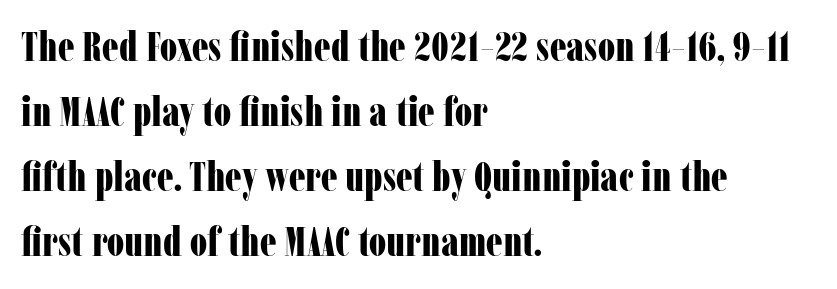
Compared with an ordinary text face, these strokes are far heavier — a full bold. Looks like regular typesetting: each glyph gets only the width it needs. If you drew a ruler down the left edge, every line would touch it. This is the regular roman posture of the typeface. Only glyphs here, with clear space below each row.
